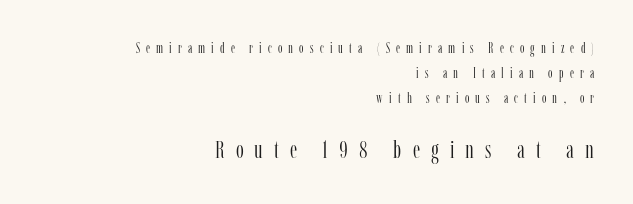
{"italic": "no", "bold": "no", "underline": "no", "align": "right", "line_spacing_ratio": 1.78, "letter_spacing": "wide", "letter_spacing_em": 0.44, "larger_block": "second", "size_ratio": 1.79, "glyph_px": 25}
